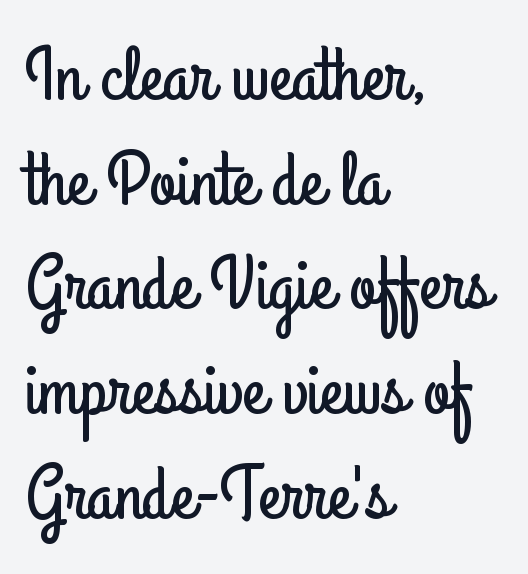
Q: Is the typeface a serif or a sans-serif typeface? A: Sans-serif.
Q: Is the text underlined? A: No.
Q: How is the paragraph aligned? A: Left-aligned.
Q: Is the spacing between letters normal or unusually wide? A: Normal.
Q: Is the spacing between lines tight, normal or loose? A: Normal.
Q: Width (condensed, normal, or wide)? A: Condensed.
Q: Stroke contrast? A: Low.
Q: x-height? A: Small.
Q: Monospaced? A: No.
